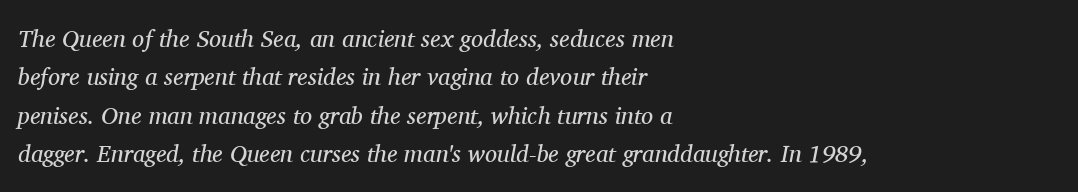
{"italic": "yes", "lean": "right", "slant_degrees": 11, "bold": "no", "underline": "no", "align": "left", "line_spacing": "normal", "line_spacing_ratio": 1.6, "letter_spacing": "normal", "letter_spacing_em": 0.0, "glyph_px": 24}
